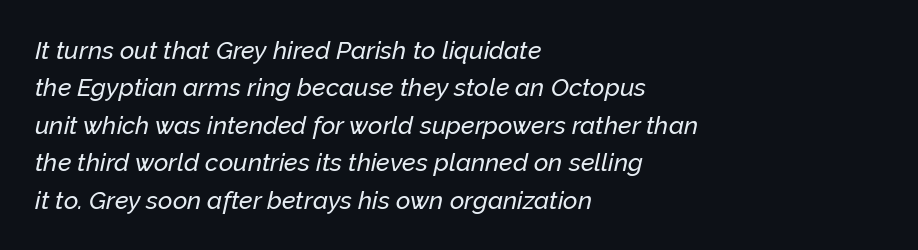
A typesetter would mark this as italic. Teacher's note: observe the even left margin — that is flush-left alignment. Lines of text with bare space underneath. The designer left line spacing at the default.
